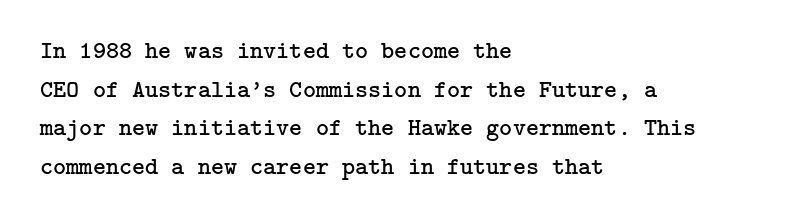
The image shows 25 px text type, upright; set left-aligned, normal line spacing (1.55x), normal letter spacing, not underlined.
